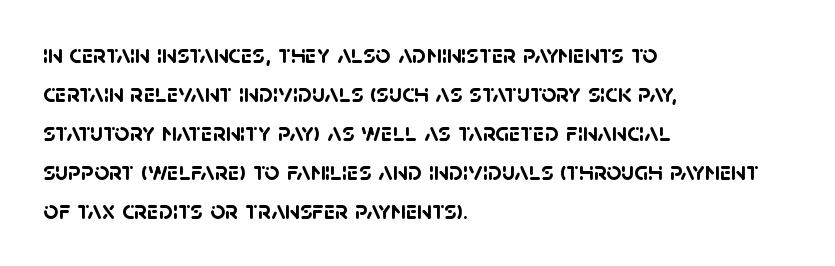
{"bold": "yes", "underline": "no", "align": "left", "line_spacing": "normal", "line_spacing_ratio": 1.5, "letter_spacing": "normal", "letter_spacing_em": 0.0, "glyph_px": 26}
